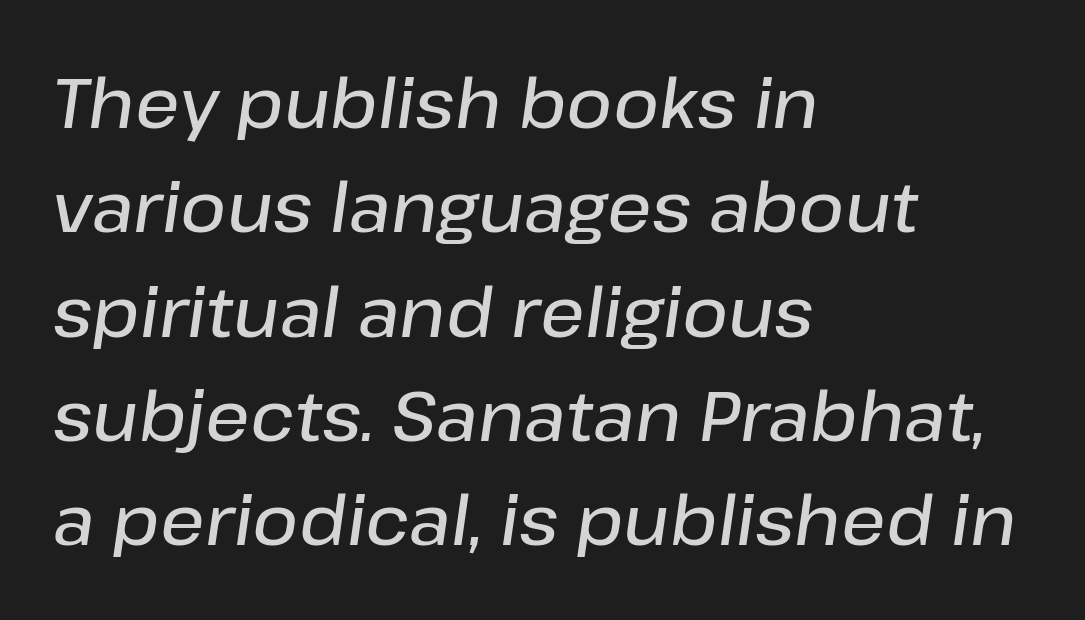
{"italic": "yes", "lean": "right", "slant_degrees": 8, "bold": "semi", "weight": "semibold", "width": "normal", "stroke_contrast": "low", "x_height": "medium", "monospaced": "no", "underline": "no", "align": "left", "line_spacing": "normal", "line_spacing_ratio": 1.49, "letter_spacing": "normal", "letter_spacing_em": 0.0, "glyph_px": 70}
